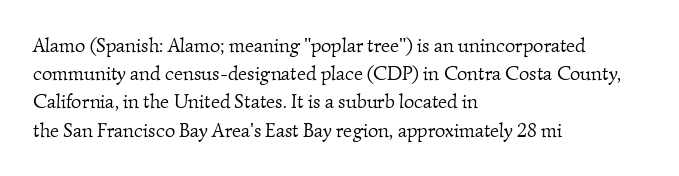
Descender tails drop into unmarked territory. The font sits on the lighter half of the weight spectrum, regular included. Short note: letters normally spaced. Is there much room between lines? A standard amount, neither cramped nor airy.
